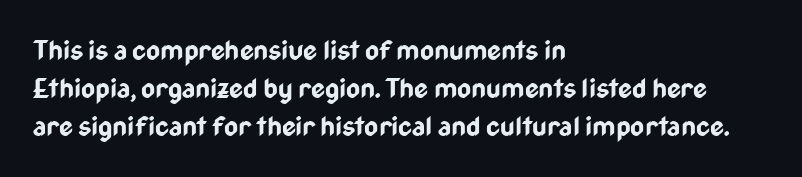
The image shows 27 px bold type, upright; set left-aligned, normal line spacing (1.41x), normal letter spacing, not underlined.
